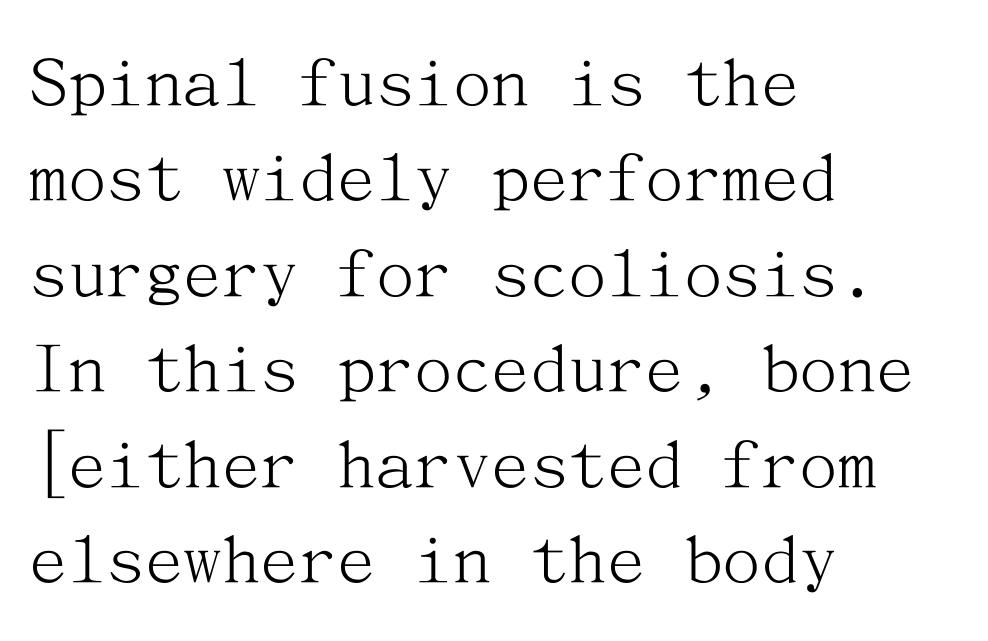
Is this a sans? No — the strokes have serifs. Nobody drew a line under any word here. Line beginnings align vertically; line endings do not. Is the letter spacing exaggerated? No — it looks like the ordinary default. Do the letters lean? They stand straight.
